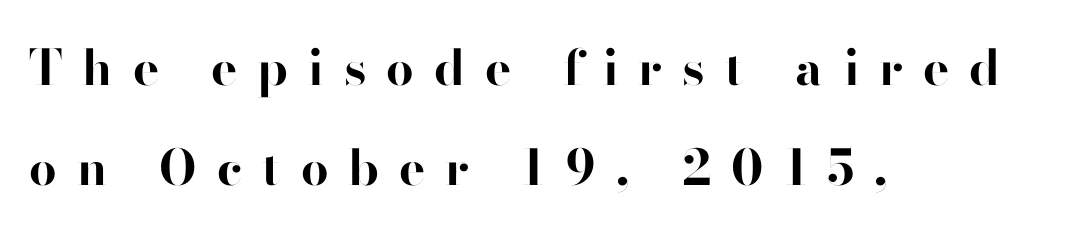
{"serif": "no", "italic": "no", "bold": "yes", "weight": "bold", "width": "normal", "stroke_contrast": "high", "x_height": "small", "monospaced": "no", "underline": "no", "align": "left", "line_spacing": "loose", "line_spacing_ratio": 2.05, "letter_spacing": "wide", "letter_spacing_em": 0.41, "glyph_px": 49}
